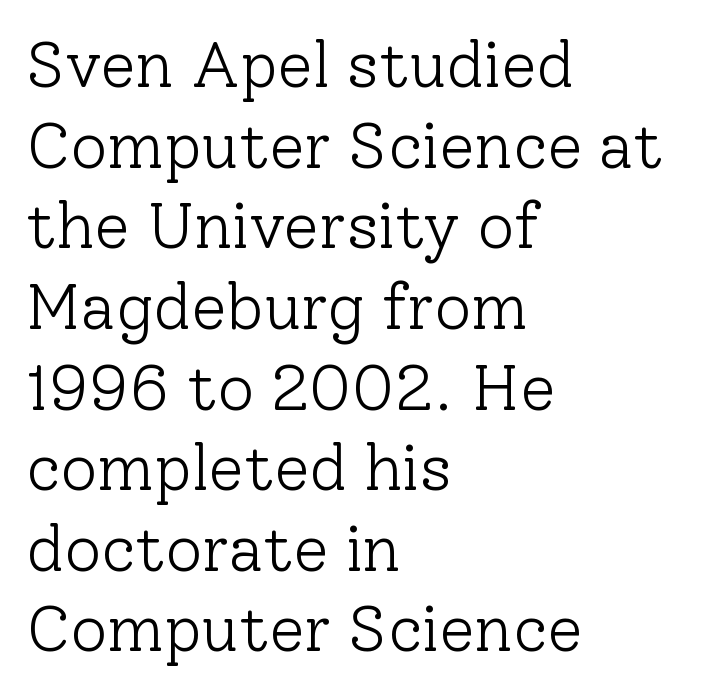
The image shows 64 px light serif type, upright; set left-aligned, normal line spacing (1.26x), normal letter spacing, not underlined; low stroke contrast and a medium x-height.
